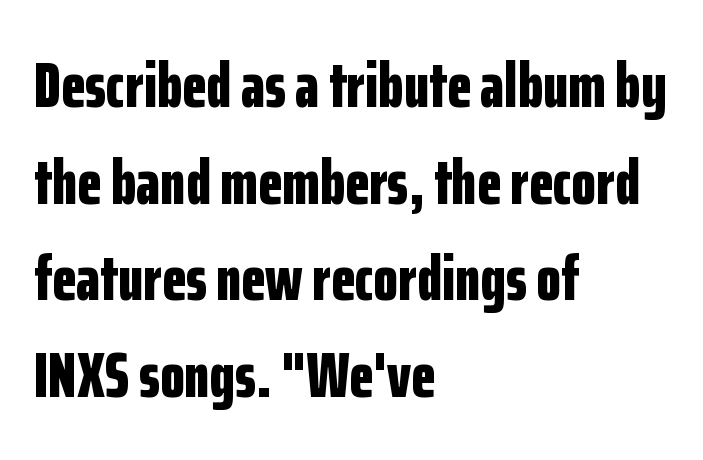
Q: Is the text bold? A: Yes.
Q: Is the text italic (slanted)? A: No, it is upright.
Q: Is the typeface a serif or a sans-serif typeface? A: Sans-serif.
Q: Is the text underlined? A: No.
Q: How is the paragraph aligned? A: Left-aligned.
Q: Is the spacing between letters normal or unusually wide? A: Normal.
Q: Is the spacing between lines tight, normal or loose? A: Normal.
Q: Width (condensed, normal, or wide)? A: Condensed.
Q: Stroke contrast? A: Low.
Q: x-height? A: Medium.
Q: Monospaced? A: No.
